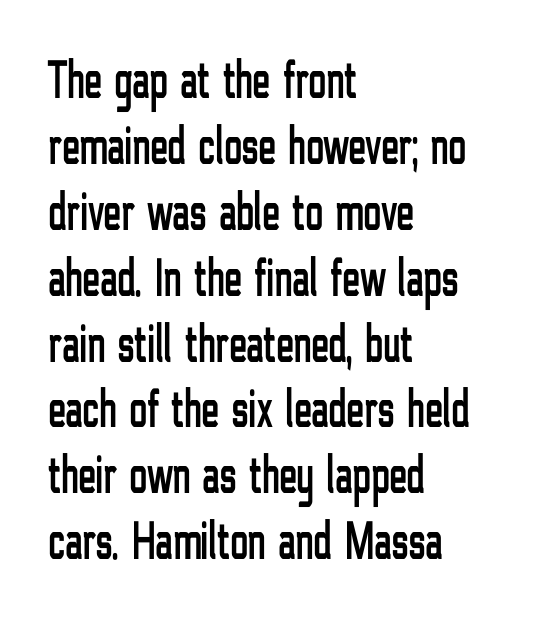
The paragraph shown leans on its left margin. Characters remain perfectly vertical along every line. How are the letters spaced? Ordinarily, with no added tracking. The string is rendered with underlining switched off.
